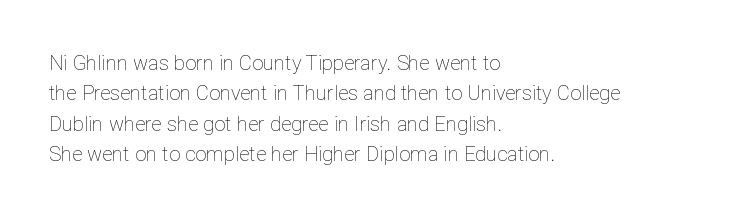
The typesetting does not lean heavy: it is not bold. Words appear dense and cohesive because spacing is normal. Every character sits straight up, as roman type does. What's the leading like? Ordinary, nothing unusual. Glance below the letters and you will spot only blank space.
